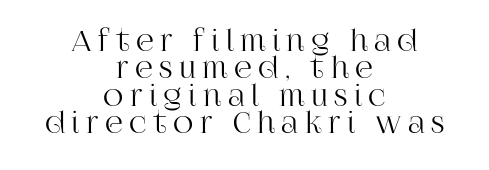
The image shows 28 px serif type, upright; set centered, tight line spacing (0.98x), unusually wide letter spacing (+0.23 em), not underlined; high stroke contrast and a large x-height.
